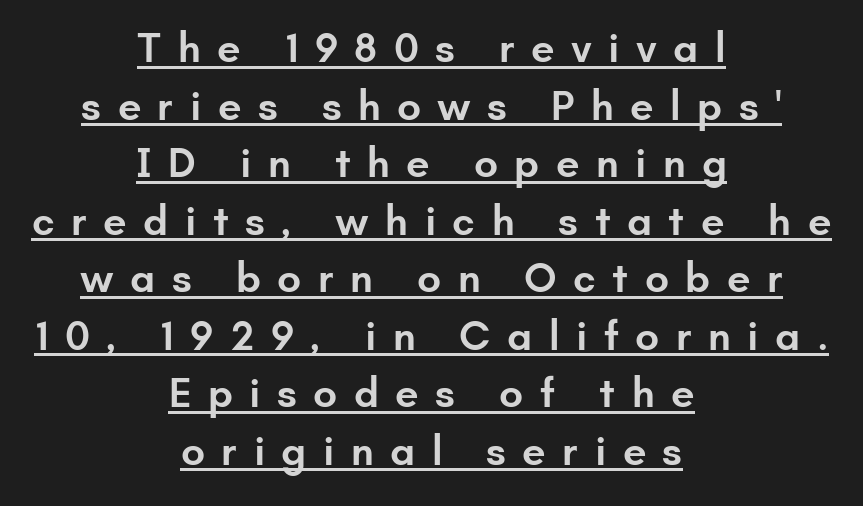
Q: Is the text bold? A: Semi-bold.
Q: Is the text italic (slanted)? A: No, it is upright.
Q: Is the typeface a serif or a sans-serif typeface? A: Sans-serif.
Q: Is the text underlined? A: Yes.
Q: How is the paragraph aligned? A: Centered.
Q: Is the spacing between letters normal or unusually wide? A: Unusually wide.
Q: Is the spacing between lines tight, normal or loose? A: Normal.
Q: Width (condensed, normal, or wide)? A: Normal.
Q: Stroke contrast? A: Low.
Q: x-height? A: Small.
Q: Monospaced? A: No.
